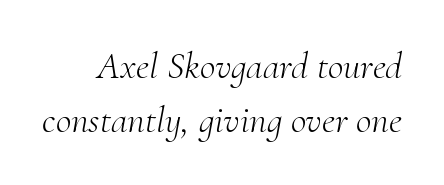
Bold? No — there's no thickening of the strokes. Varying glyph widths throughout — classic text-font behaviour. The glyphs look as if they've been sheared to an angle. Vertically, the passage feels balanced, rows spaced as you'd expect. Is the letter spacing exaggerated? No — it looks like the ordinary default.
